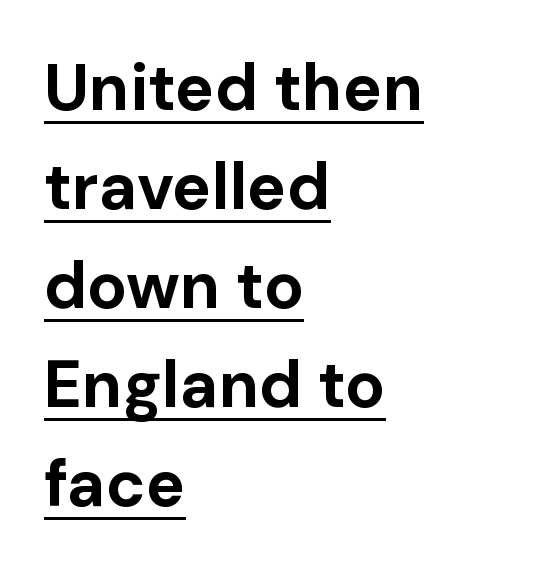
The image shows 66 px bold sans-serif type, upright; set left-aligned, normal line spacing (1.5x), normal letter spacing, underlined; low stroke contrast and a medium x-height.
